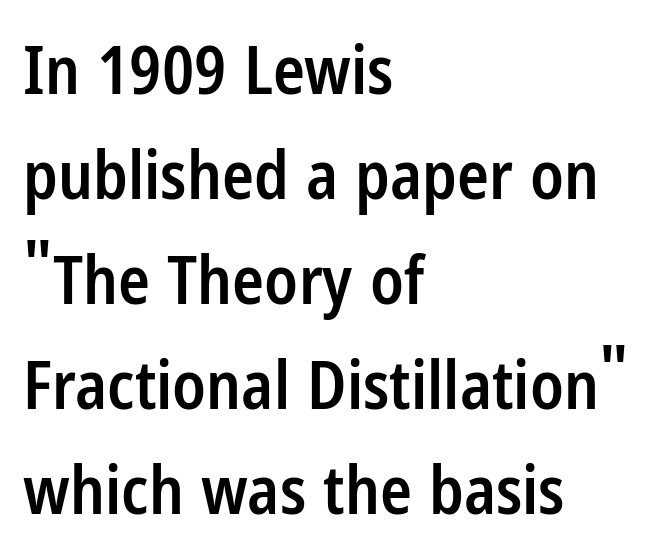
Q: Is the text bold? A: Semi-bold.
Q: Is the text italic (slanted)? A: No, it is upright.
Q: Is the typeface a serif or a sans-serif typeface? A: Sans-serif.
Q: Is the text underlined? A: No.
Q: How is the paragraph aligned? A: Left-aligned.
Q: Is the spacing between letters normal or unusually wide? A: Normal.
Q: Is the spacing between lines tight, normal or loose? A: Normal.
Q: Width (condensed, normal, or wide)? A: Condensed.
Q: Stroke contrast? A: Low.
Q: x-height? A: Medium.
Q: Monospaced? A: No.
